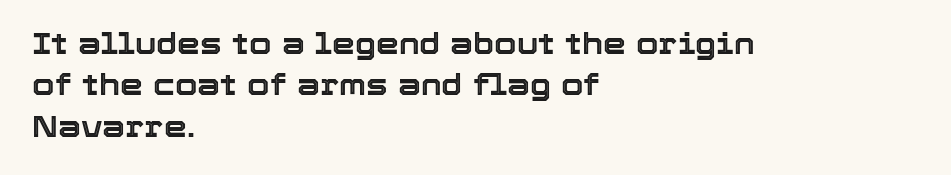
The image shows 29 px text type, upright; set left-aligned, normal line spacing (1.43x), normal letter spacing, not underlined; a medium x-height.
